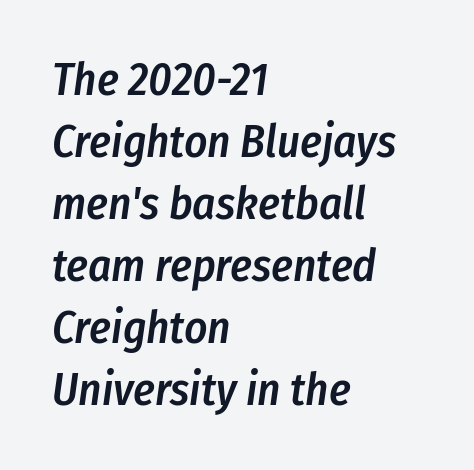
Every row of glyphs begins at an identical x-position on the left. Character widths vary here, with narrow letters taking less room than wide ones. The passage shown leans; its letterforms are oblique. Just letters on the line, the space beneath them empty. Observe the ordinary spacing: letters are neighbours, not strangers. Leading: standard.
